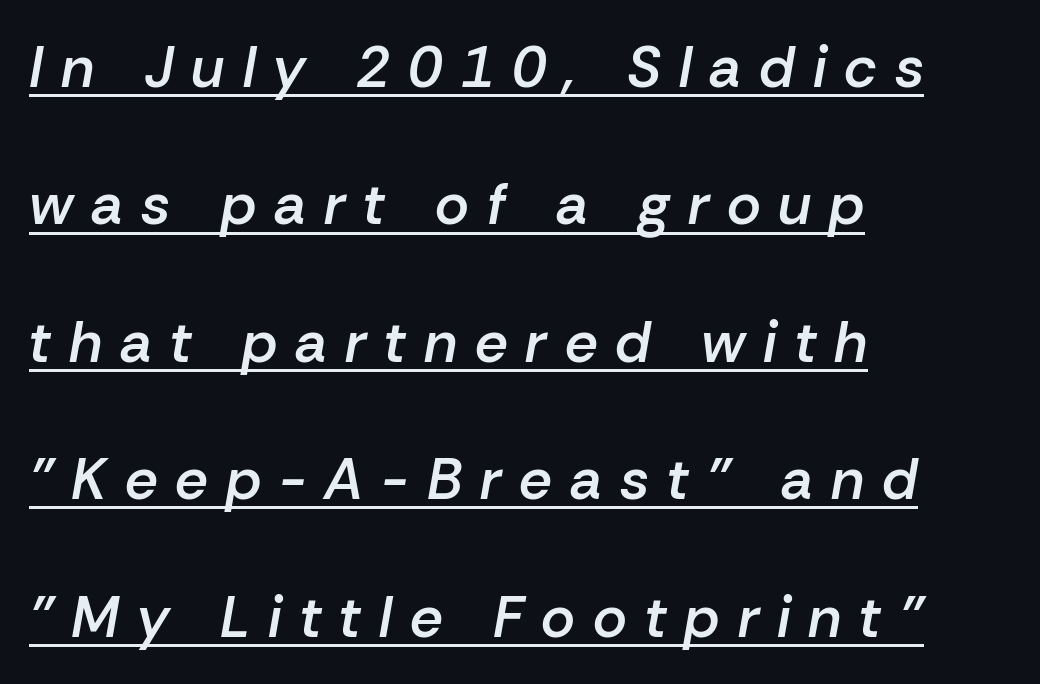
Tracking value appears strongly positive — letters spread wide. Airy leading. Each letter keeps its own natural width here, so spacing adapts to shape. Where is the straight margin? On the left.
